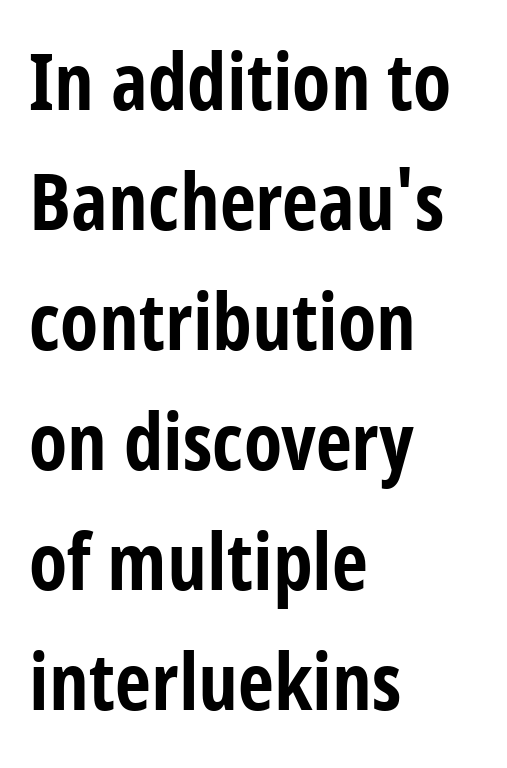
{"serif": "no", "italic": "no", "bold": "yes", "weight": "bold", "width": "condensed", "stroke_contrast": "low", "x_height": "medium", "monospaced": "no", "underline": "no", "align": "left", "line_spacing": "normal", "line_spacing_ratio": 1.52, "letter_spacing": "normal", "letter_spacing_em": 0.0, "glyph_px": 79}
